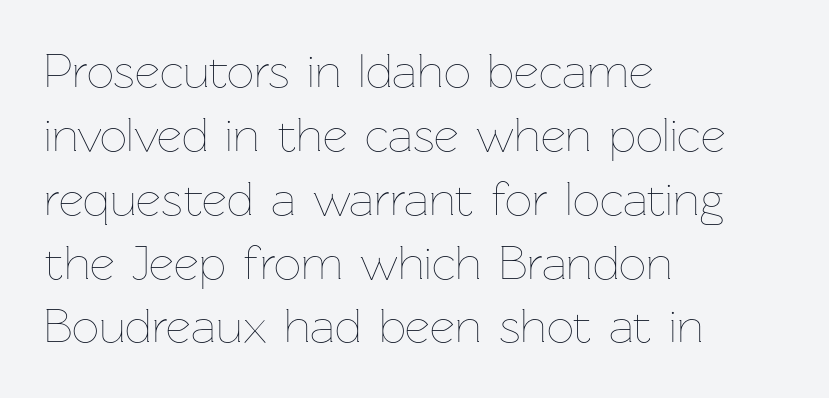
Every character sits straight up, as roman type does. Does extra space separate the letters? No, they use regular spacing. Compared with a typical body face, this is equally light or lighter still. Leftover space on each line is placed entirely after the last word.
